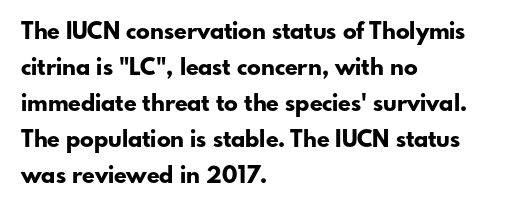
The image shows 23 px bold type, upright; set left-aligned, normal line spacing (1.56x), normal letter spacing, not underlined.
